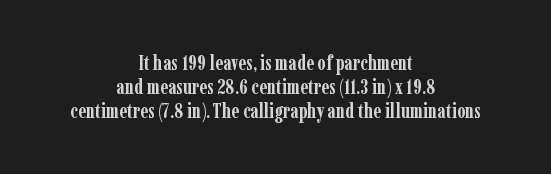
The image shows 21 px bold type, upright; set centered, tight line spacing (1.14x), normal letter spacing, not underlined.
